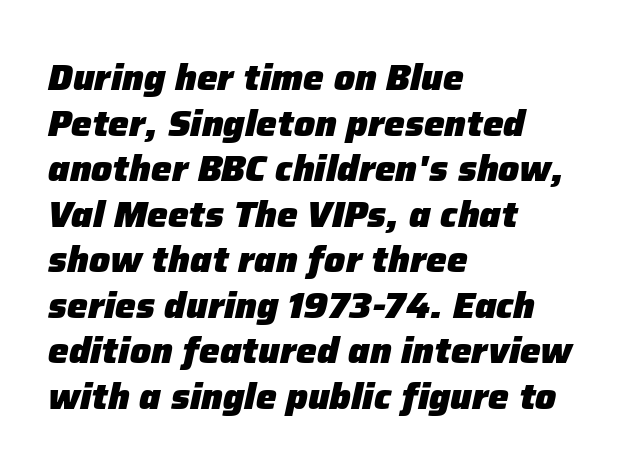
The image shows 37 px heavy type, italic (leaning right); set left-aligned, line spacing 1.23x, normal letter spacing, not underlined; low stroke contrast and a medium x-height.
